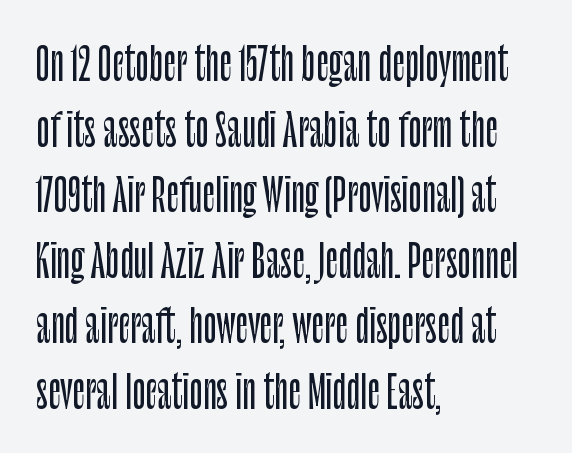
Q: Is the text italic (slanted)? A: No, it is upright.
Q: Is the typeface a serif or a sans-serif typeface? A: Sans-serif.
Q: Is the text underlined? A: No.
Q: How is the paragraph aligned? A: Left-aligned.
Q: Is the spacing between letters normal or unusually wide? A: Normal.
Q: Is the spacing between lines tight, normal or loose? A: Normal.
Q: Width (condensed, normal, or wide)? A: Condensed.
Q: Stroke contrast? A: Low.
Q: x-height? A: Large.
Q: Monospaced? A: No.
